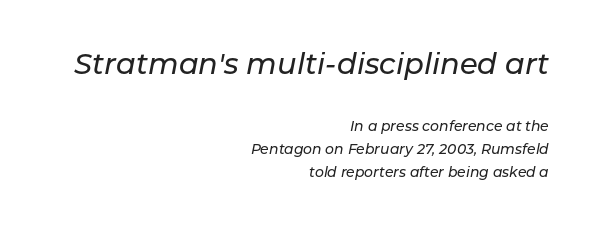
The image shows 29 px text type, italic (leaning right); set right-aligned, normal line spacing (1.67x), normal letter spacing, not underlined; the first (top) block is 2.07x larger; low stroke contrast and a medium x-height.
